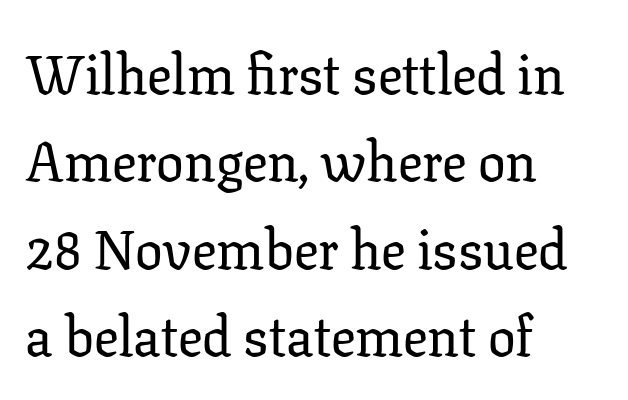
The image shows 55 px serif type, upright; set left-aligned, normal line spacing (1.59x), normal letter spacing, not underlined; low stroke contrast and a medium x-height.
